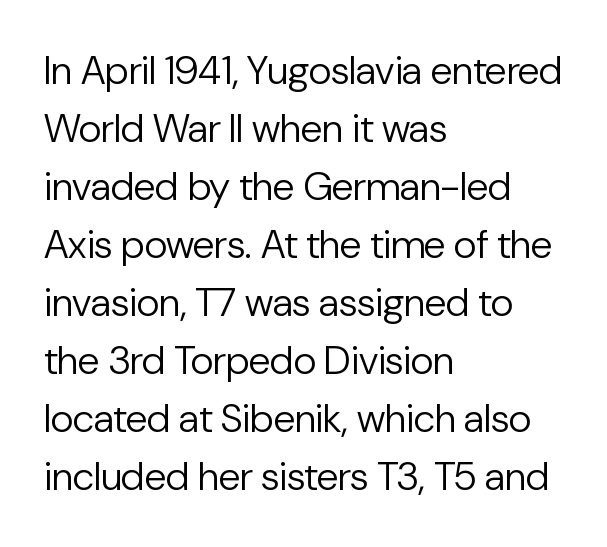
The image shows 40 px regular-weight sans-serif type, upright; set left-aligned, normal line spacing (1.45x), normal letter spacing, not underlined; low stroke contrast and a medium x-height.
